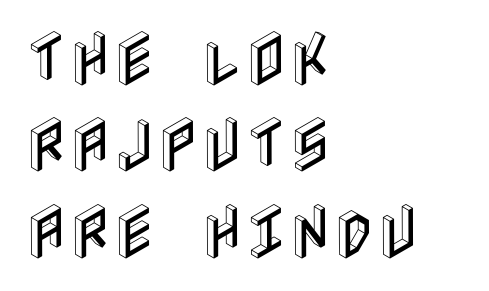
In terms of posture, this sample is upright. Interline gaps are of average width in this sample. Caption: multi-line text, flush left, ragged right. Plain, unruled lines of type. The face used here is rendered with its standard letterfit.
